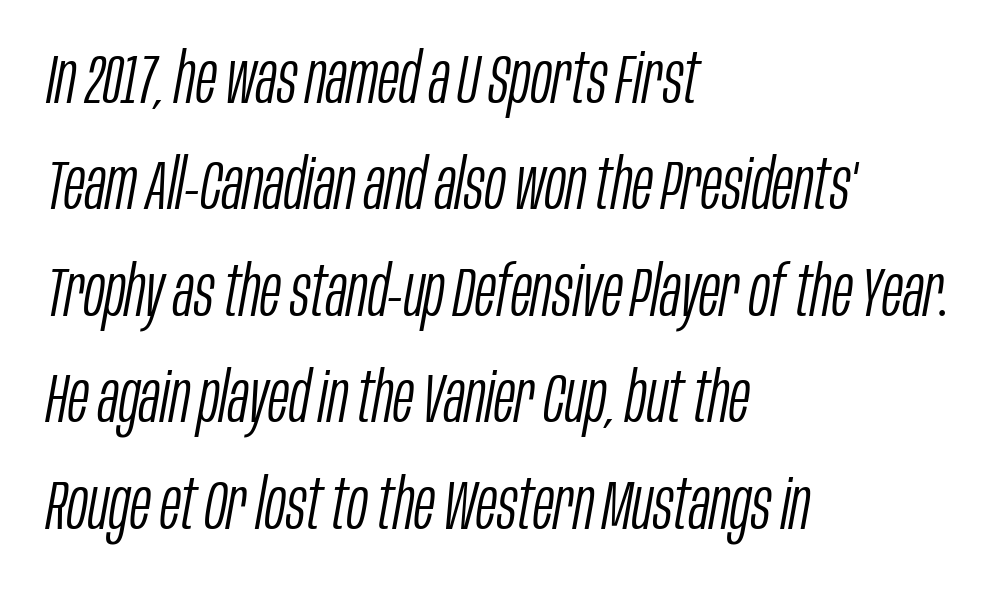
The image shows 70 px light, condensed type, italic (leaning right); set left-aligned, normal line spacing (1.52x), normal letter spacing, not underlined; low stroke contrast and a large x-height.
